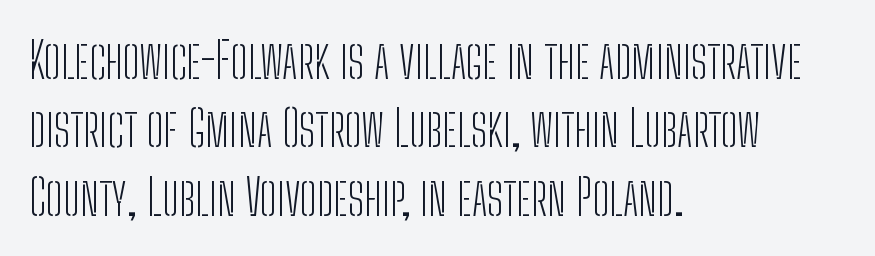
{"serif": "no", "italic": "no", "bold": "no", "weight": "light", "width": "condensed", "stroke_contrast": "low", "x_height": "medium", "monospaced": "no", "underline": "no", "align": "left", "line_spacing": "normal", "line_spacing_ratio": 1.37, "letter_spacing": "normal", "letter_spacing_em": 0.0, "glyph_px": 50}
